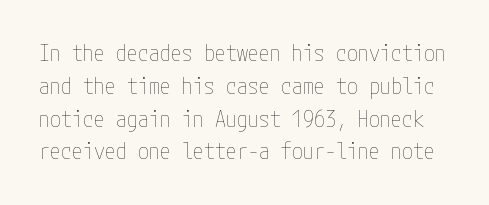
Tall strokes in this sample are plumb rather than angled. Nothing unusual about the tracking: characters are spaced as the font intends. Interline gaps are of average width in this sample. The gap between lines stays unmarked. On a weight scale, this lands at 450 or below.
